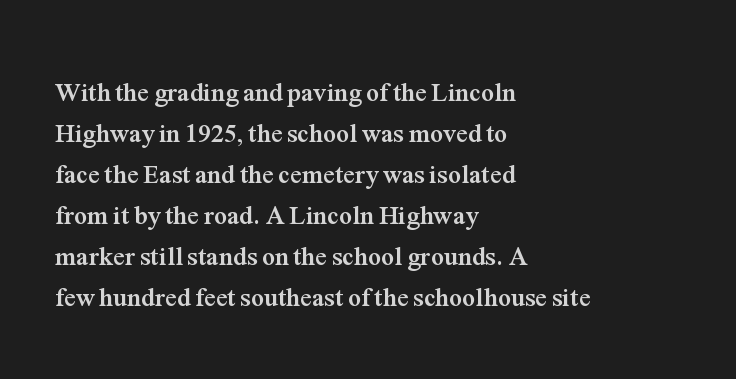
Q: Is the text bold? A: Yes.
Q: Is the text italic (slanted)? A: No, it is upright.
Q: Is the text underlined? A: No.
Q: How is the paragraph aligned? A: Left-aligned.
Q: Is the spacing between letters normal or unusually wide? A: Normal.
Q: Is the spacing between lines tight, normal or loose? A: Normal.
